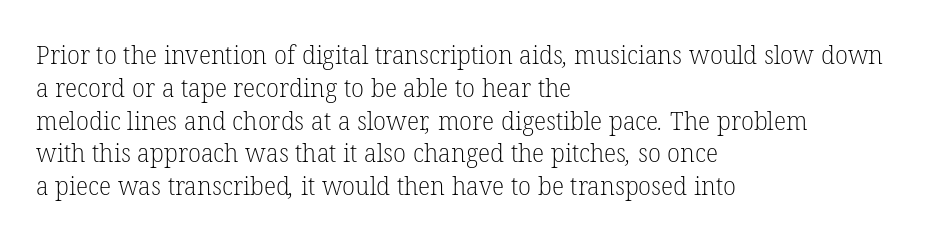
These glyphs show unthickened strokes, regular width or finer. Leading: standard. All the whitespace from short lines collects on the right. Observe the ordinary spacing: letters are neighbours, not strangers. Nobody drew a line under any word here.
